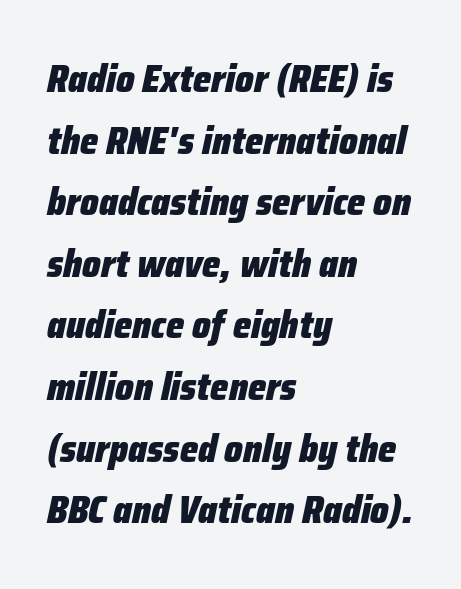
The image shows 39 px heavy, condensed type, italic (leaning right); set left-aligned, normal line spacing (1.58x), normal letter spacing, not underlined; low stroke contrast and a medium x-height.
